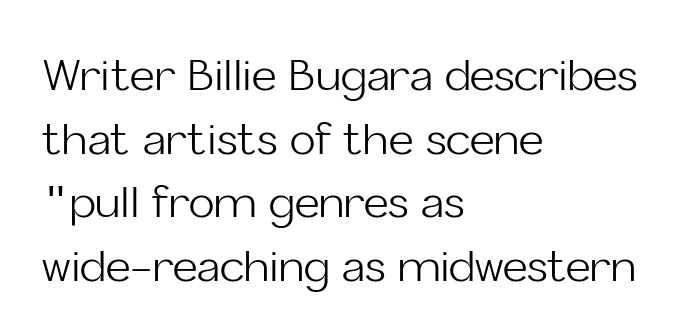
{"serif": "no", "italic": "no", "bold": "no", "weight": "light", "width": "normal", "stroke_contrast": "low", "x_height": "medium", "monospaced": "no", "underline": "no", "align": "left", "line_spacing": "normal", "line_spacing_ratio": 1.48, "letter_spacing": "normal", "letter_spacing_em": 0.0, "glyph_px": 43}
